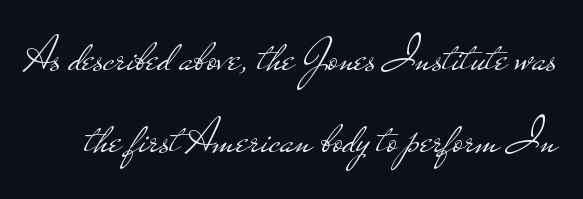
In terms of leading, this rendering sits right in the middle. I'd call this a sans setting — the letters go barefoot. No chunkiness to these letters — they're not bold. Here the designer chose a conventional face with non-uniform glyph widths. How are the letters spaced? Ordinarily, with no added tracking.
